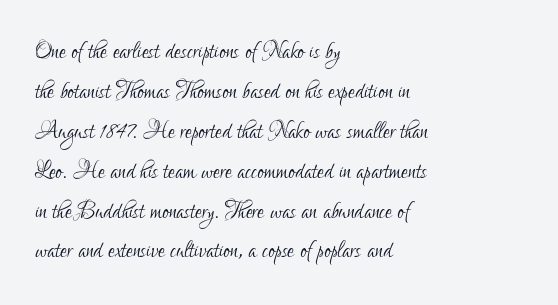
{"serif": "no", "bold": "no", "weight": "light", "width": "condensed", "stroke_contrast": "low", "x_height": "small", "monospaced": "no", "underline": "no", "align": "left", "line_spacing": "normal", "line_spacing_ratio": 1.33, "letter_spacing": "normal", "letter_spacing_em": 0.0, "glyph_px": 30}
